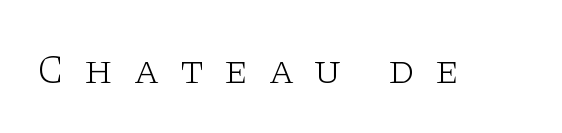
{"serif": "yes", "italic": "no", "bold": "no", "weight": "light", "width": "wide", "stroke_contrast": "low", "x_height": "large", "monospaced": "no", "underline": "no", "letter_spacing": "wide", "letter_spacing_em": 0.49, "glyph_px": 41}
